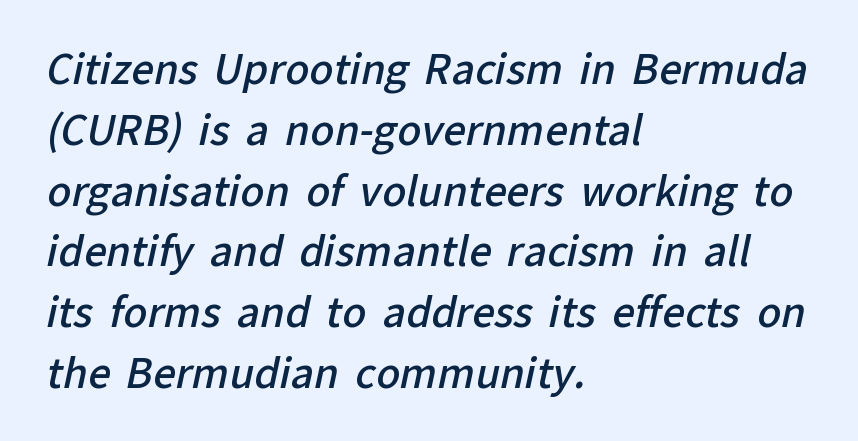
{"serif": "no", "bold": "semi", "weight": "semibold", "width": "normal", "stroke_contrast": "low", "x_height": "medium", "monospaced": "no", "underline": "no", "align": "left", "line_spacing": "normal", "line_spacing_ratio": 1.52, "letter_spacing": "normal", "letter_spacing_em": 0.0, "glyph_px": 40}
